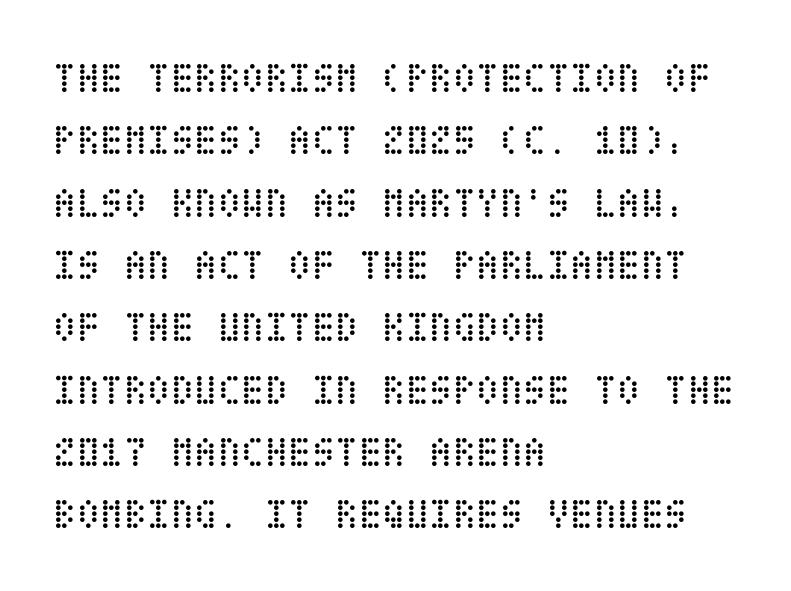
Q: Is the text bold? A: No.
Q: Is the text italic (slanted)? A: No, it is upright.
Q: Is the text underlined? A: No.
Q: How is the paragraph aligned? A: Left-aligned.
Q: Is the spacing between letters normal or unusually wide? A: Normal.
Q: Is the spacing between lines tight, normal or loose? A: Normal.
Q: Width (condensed, normal, or wide)? A: Condensed.
Q: Stroke contrast? A: Low.
Q: x-height? A: Large.
